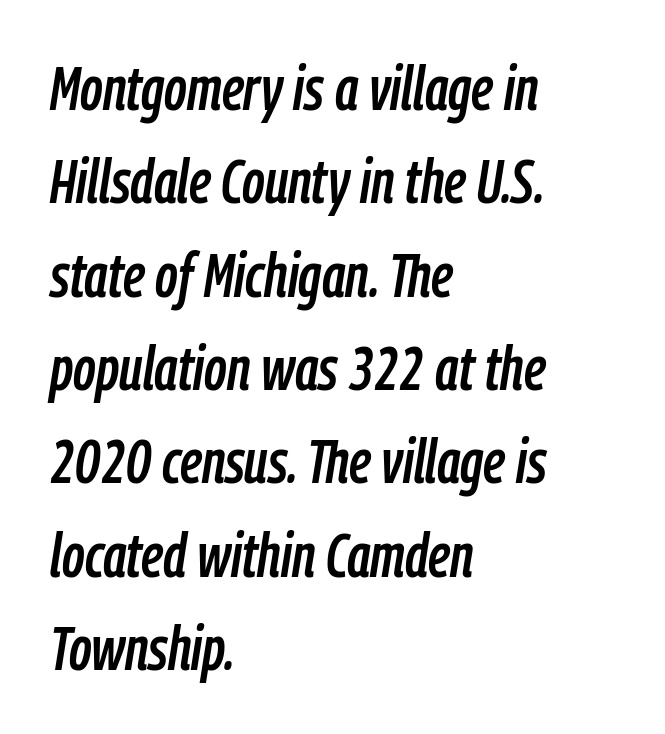
The image shows 61 px condensed type, italic (leaning right); set left-aligned, normal line spacing (1.53x), normal letter spacing, not underlined; low stroke contrast and a medium x-height.
